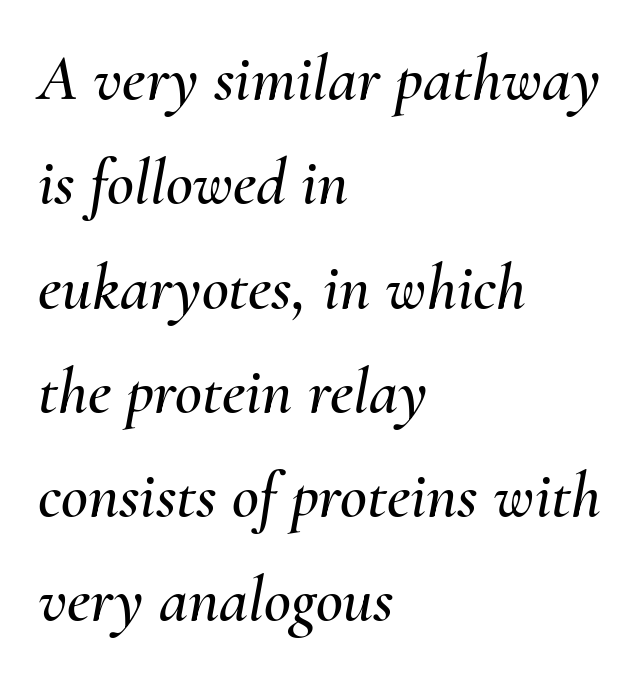
Regarding leading, the lines here are spaced in the standard way. This sample uses plain, unmodified letter spacing. Posture: slanted. Descenders are the only things crossing below the line.
